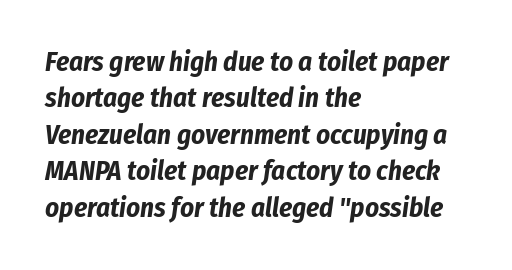
The ragged edge is on the right, which tells us the setting is flush left. Heavy, bold letterforms. What's the leading like? Ordinary, nothing unusual. Letter spacing: default.
